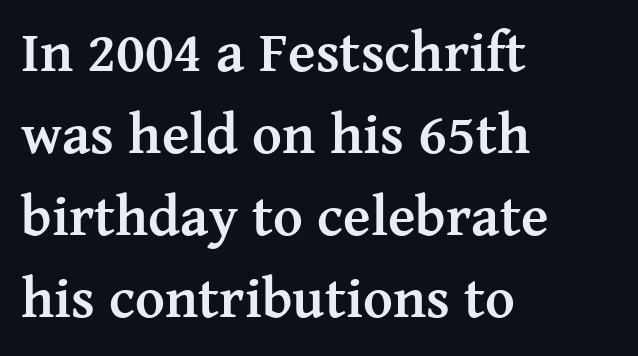
Decoration check: the copy has no underline. Yep, those are serifs on the letters. When letters stand straight like this, we call the style roman or upright. What's the leading like? Ordinary, nothing unusual. Heavy, bold letterforms.
